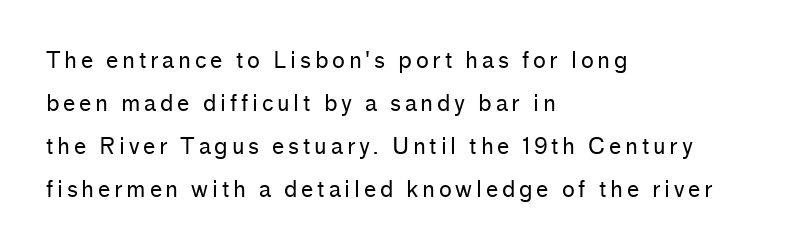
{"italic": "no", "bold": "no", "underline": "no", "align": "left", "line_spacing": "loose", "line_spacing_ratio": 1.96, "glyph_px": 22}
